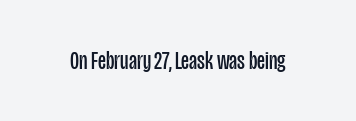
{"italic": "no", "bold": "no", "underline": "no", "letter_spacing": "normal", "letter_spacing_em": 0.0, "glyph_px": 25}
